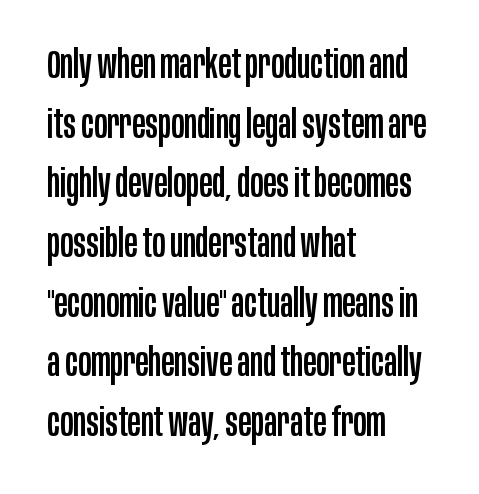
A roman cut, with each character standing at attention. The rendering shows plain stroke endings on the letterforms — a sans-serif design. The passage shown is not underscored anywhere. Each line starts at the same left margin while the right side varies. The passage shown is typed in a proportional face where columns would drift. If you measured baseline to baseline, you'd find a middling distance.
